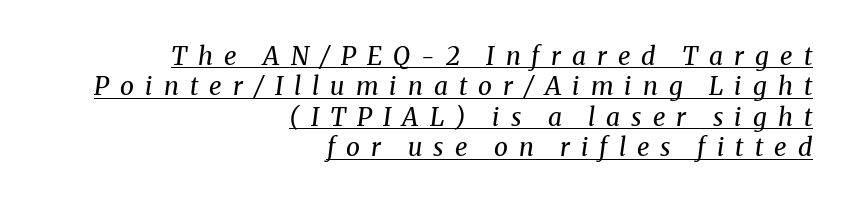
{"italic": "yes", "lean": "right", "slant_degrees": 8, "bold": "no", "underline": "yes", "align": "right", "line_spacing_ratio": 1.22, "letter_spacing": "wide", "letter_spacing_em": 0.44, "glyph_px": 25}
